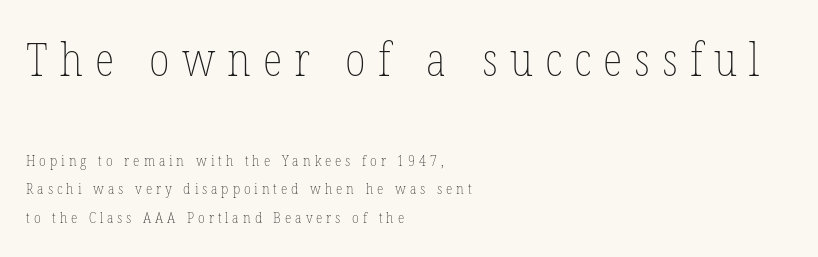
The image shows 46 px thin, condensed type, upright; set left-aligned, line spacing 1.88x, unusually wide letter spacing (+0.26 em), not underlined; the first (top) block is 3.07x larger; low stroke contrast and a medium x-height.
